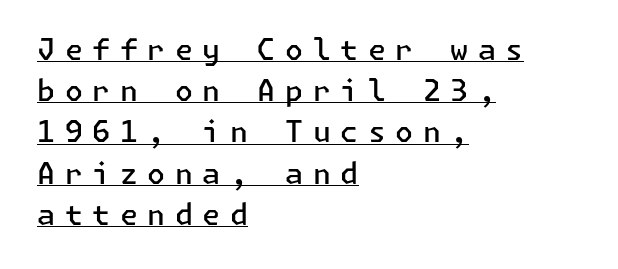
{"serif": "no", "italic": "no", "bold": "semi", "weight": "semibold", "width": "normal", "stroke_contrast": "low", "x_height": "medium", "underline": "yes", "align": "left", "line_spacing": "normal", "line_spacing_ratio": 1.42, "letter_spacing": "wide", "letter_spacing_em": 0.33, "glyph_px": 29}
